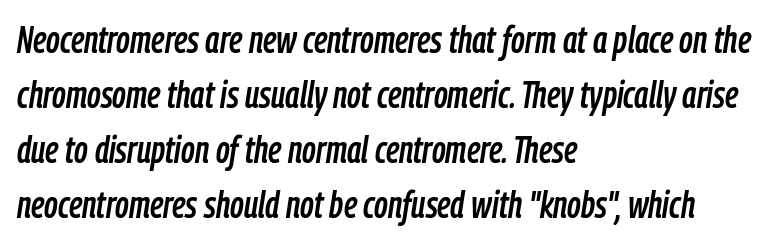
Q: Is the text italic (slanted)? A: Yes, it leans right by about 9 degrees.
Q: Is the text underlined? A: No.
Q: How is the paragraph aligned? A: Left-aligned.
Q: Is the spacing between letters normal or unusually wide? A: Normal.
Q: Is the spacing between lines tight, normal or loose? A: Normal.
Q: Width (condensed, normal, or wide)? A: Condensed.
Q: Stroke contrast? A: Low.
Q: x-height? A: Medium.
Q: Monospaced? A: No.
